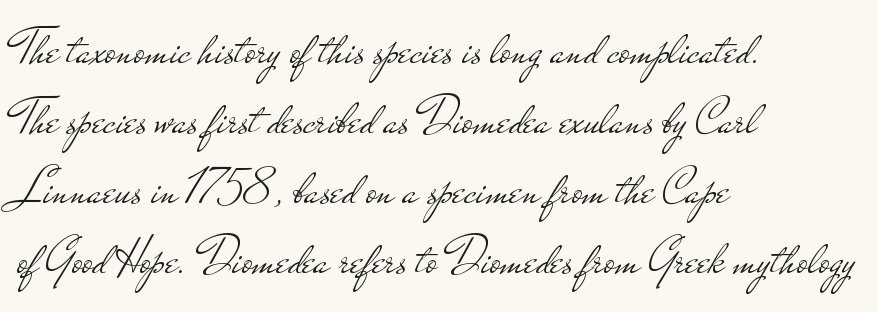
{"serif": "no", "bold": "no", "weight": "light", "width": "wide", "stroke_contrast": "low", "x_height": "small", "monospaced": "no", "underline": "no", "align": "left", "line_spacing": "normal", "line_spacing_ratio": 1.37, "letter_spacing": "normal", "letter_spacing_em": 0.0, "glyph_px": 51}
